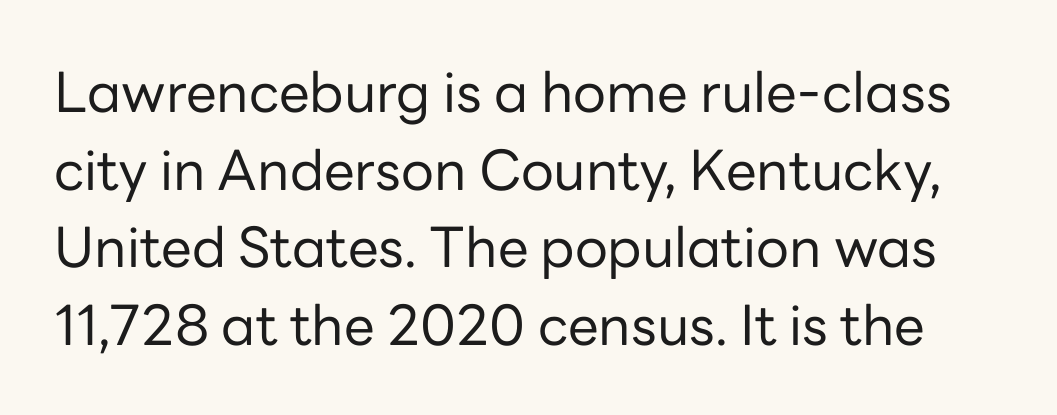
The letters look calm and open, with moderate or lighter stems. The vertical gap from one line to the next is medium. Look at the bottom of the vertical strokes: they stop flat, with no serifs. A typesetter would call this proportional, since set widths differ per character.
